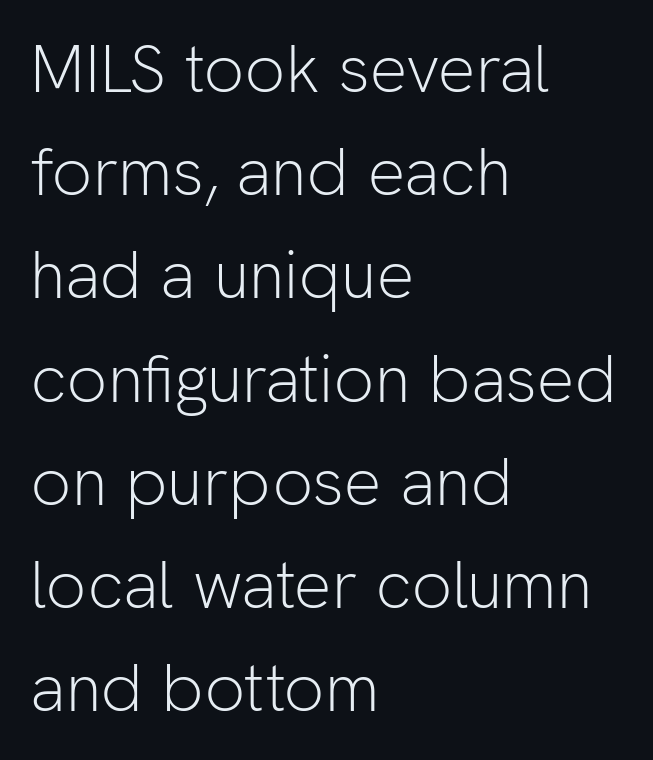
Q: Is the text bold? A: No.
Q: Is the text italic (slanted)? A: No, it is upright.
Q: Is the typeface a serif or a sans-serif typeface? A: Sans-serif.
Q: Is the text underlined? A: No.
Q: How is the paragraph aligned? A: Left-aligned.
Q: Is the spacing between letters normal or unusually wide? A: Normal.
Q: Is the spacing between lines tight, normal or loose? A: Normal.
Q: Width (condensed, normal, or wide)? A: Normal.
Q: Stroke contrast? A: Low.
Q: x-height? A: Medium.
Q: Monospaced? A: No.
